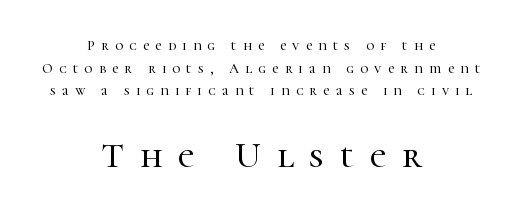
{"serif": "yes", "italic": "no", "width": "normal", "stroke_contrast": "high", "x_height": "medium", "monospaced": "no", "underline": "no", "align": "center", "line_spacing": "normal", "line_spacing_ratio": 1.61, "letter_spacing": "wide", "letter_spacing_em": 0.45, "larger_block": "second", "size_ratio": 2.57, "glyph_px": 36}
